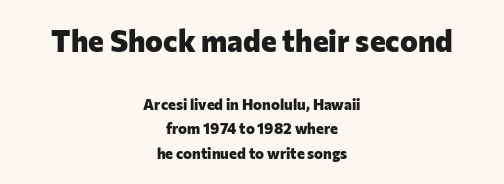
Q: Is the text bold? A: Yes.
Q: Is the text italic (slanted)? A: No, it is upright.
Q: Is the typeface a serif or a sans-serif typeface? A: Sans-serif.
Q: Is the text underlined? A: No.
Q: How is the paragraph aligned? A: Centered.
Q: Is the spacing between letters normal or unusually wide? A: Normal.
Q: Is the spacing between lines tight, normal or loose? A: Normal.
Q: Which block of text is set in a larger size, the first (top) or the second (bottom)? A: The first (top) one.
Q: Width (condensed, normal, or wide)? A: Normal.
Q: Stroke contrast? A: Low.
Q: x-height? A: Medium.
Q: Monospaced? A: No.
